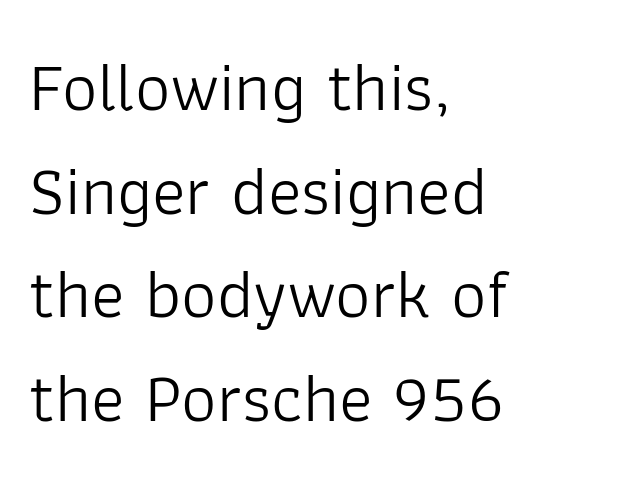
Q: Is the text bold? A: No.
Q: Is the text italic (slanted)? A: No, it is upright.
Q: Is the typeface a serif or a sans-serif typeface? A: Sans-serif.
Q: Is the text underlined? A: No.
Q: How is the paragraph aligned? A: Left-aligned.
Q: Is the spacing between letters normal or unusually wide? A: Normal.
Q: Is the spacing between lines tight, normal or loose? A: Normal.
Q: Width (condensed, normal, or wide)? A: Normal.
Q: Stroke contrast? A: Low.
Q: x-height? A: Medium.
Q: Monospaced? A: No.
